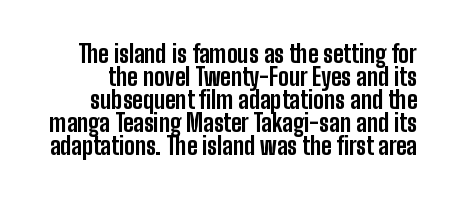
Each new line begins almost immediately beneath the previous one. The baseline area is clear. On the weight axis this lands at bold, roughly 700. Is there any slant? The stems are plumb. Spacing between characters is what you'd get straight out of the box.
